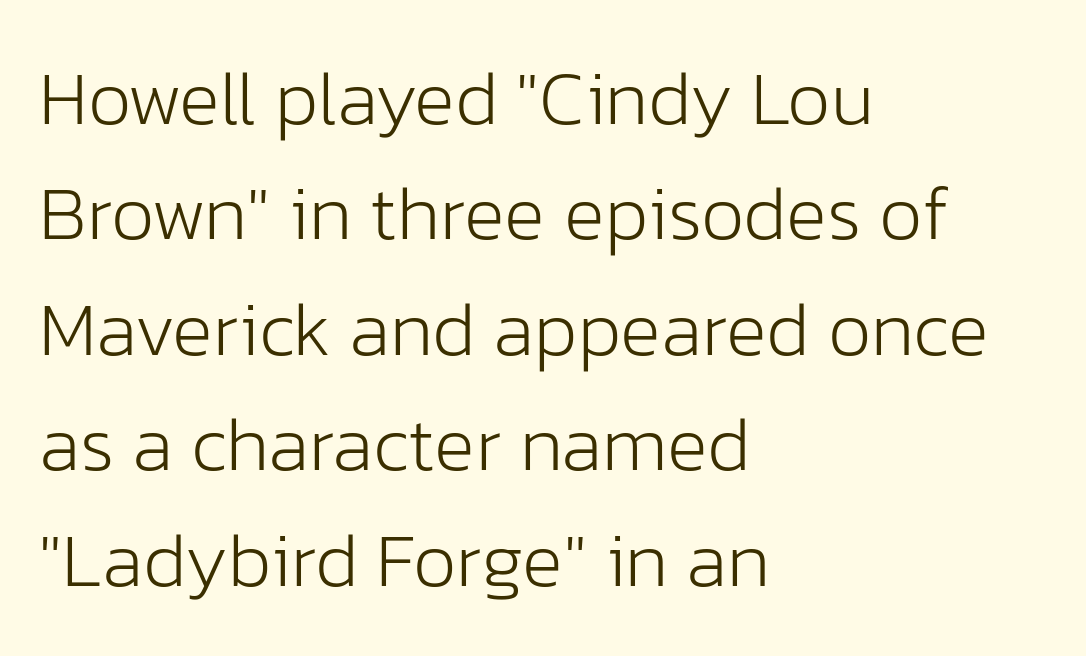
{"serif": "no", "italic": "no", "bold": "no", "weight": "light", "width": "normal", "stroke_contrast": "low", "x_height": "medium", "monospaced": "no", "underline": "no", "align": "left", "line_spacing": "normal", "line_spacing_ratio": 1.5, "letter_spacing": "normal", "letter_spacing_em": 0.0, "glyph_px": 77}
